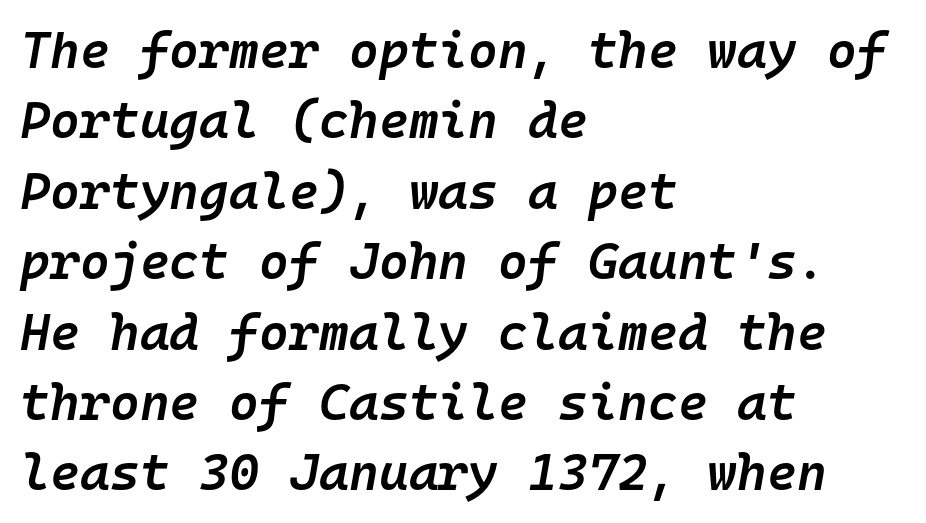
The rows are spaced the way most documents space them. The gap between lines stays unmarked. Nobody touched the tracking dial on this one. Alignment: flush left. Think of a typewriter: that constant character pitch is what you see here.
